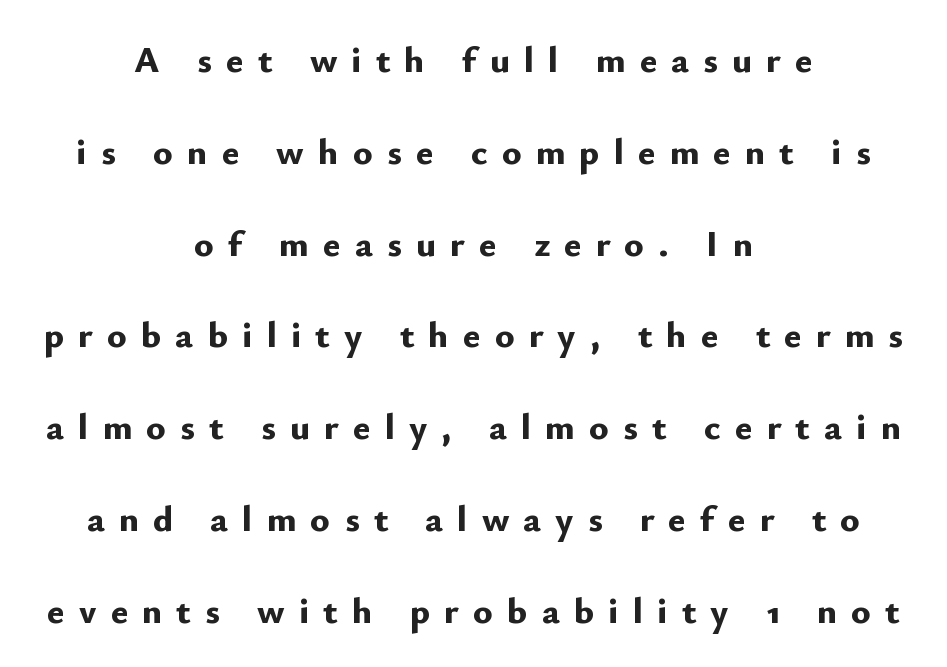
The image shows 37 px bold sans-serif type, upright; set centered, loose line spacing (2.48x), unusually wide letter spacing (+0.38 em), not underlined; low stroke contrast and a small x-height.
